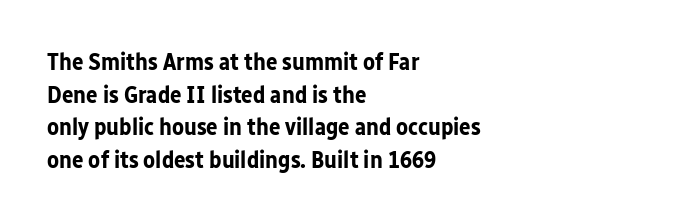
{"italic": "no", "bold": "yes", "underline": "no", "align": "left", "line_spacing": "normal", "line_spacing_ratio": 1.36, "letter_spacing": "normal", "letter_spacing_em": 0.0, "glyph_px": 24}
